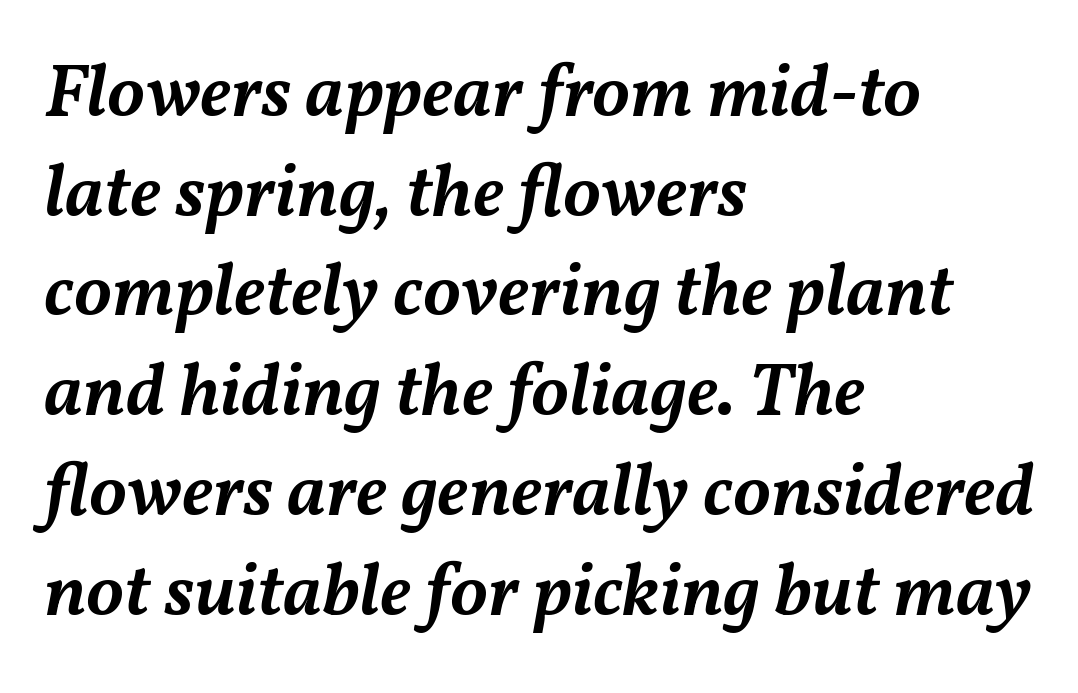
The image shows 75 px semibold type, italic (leaning right); set left-aligned, normal line spacing (1.33x), normal letter spacing, not underlined; medium stroke contrast and a medium x-height.
